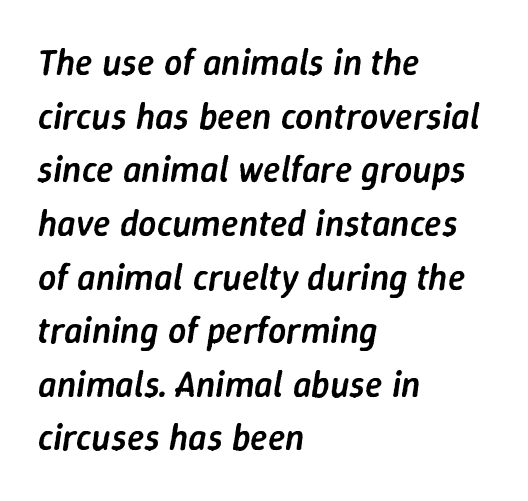
The letters are slanted; this is an italic face. The type is set solid horizontally, with unmodified tracking. Layout note: lines flush left. Each new line begins a customary step beneath the previous one. Does the weight exceed regular? Yes, but only to semibold. Descenders hang freely into open space.
